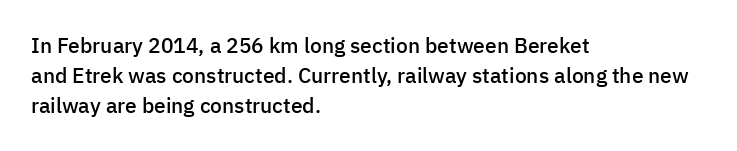
What weight is shown? A semibold, between regular and bold. Nobody touched the tracking dial on this one. This sample keeps an unexceptional amount of space between lines. The typography opts for an upright posture over an oblique one. These lines stack with their left ends in a neat column. The specimen omits any rule beneath the text block's lines.
